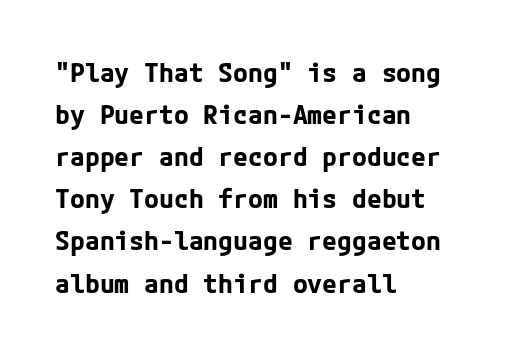
Nothing unusual about the tracking: characters are spaced as the font intends. Layout note: lines flush left. Does the lettering tilt? It doesn't — this is upright. The characters look thick and weighty, a clear bold. If you measured baseline to baseline, you'd find a middling distance. Underlining? Definitely not there.
